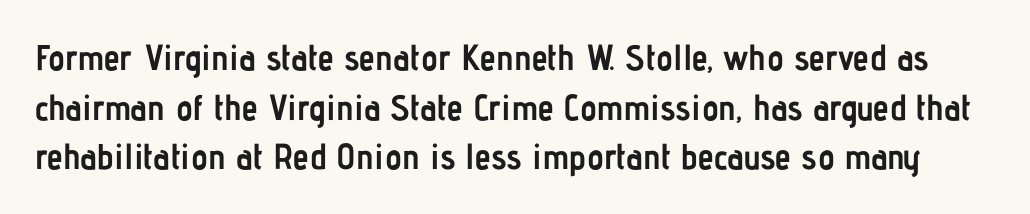
Horizontal bands of white between lines are of average thickness. Looks like regular typesetting: each glyph gets only the width it needs. Italic: no, the glyphs are upright roman. The space directly below the letters is spotless. I'd call this a sans setting — the letters go barefoot. The passage shown has conventional tracking throughout.
